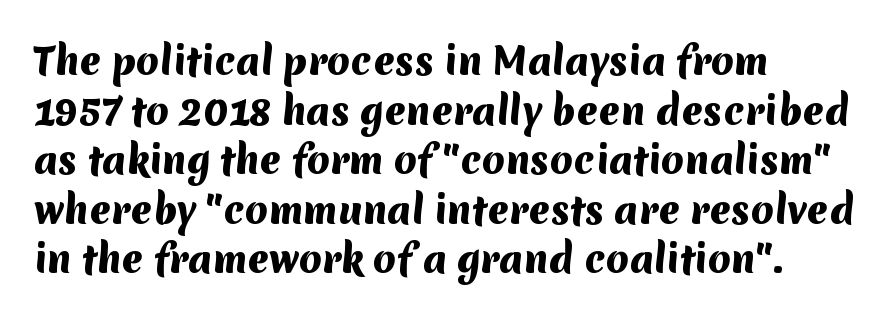
Q: Is the text bold? A: Yes.
Q: Is the typeface a serif or a sans-serif typeface? A: Sans-serif.
Q: Is the text underlined? A: No.
Q: How is the paragraph aligned? A: Left-aligned.
Q: Is the spacing between letters normal or unusually wide? A: Normal.
Q: Is the spacing between lines tight, normal or loose? A: Normal.
Q: Width (condensed, normal, or wide)? A: Normal.
Q: Stroke contrast? A: Medium.
Q: x-height? A: Medium.
Q: Monospaced? A: No.
